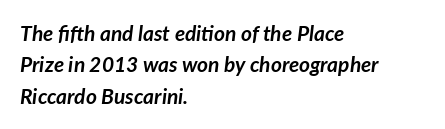
The image shows 21 px bold type, italic (leaning right); set left-aligned, normal line spacing (1.49x), normal letter spacing, not underlined.
